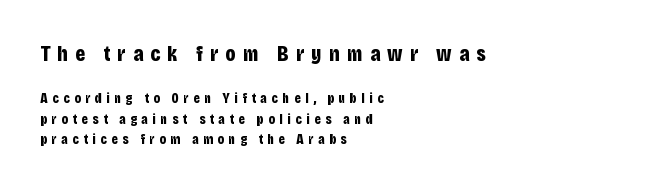
The image shows 22 px bold type, upright; set left-aligned, normal line spacing (1.45x), unusually wide letter spacing (+0.33 em), not underlined; the first (top) block is 1.57x larger.
